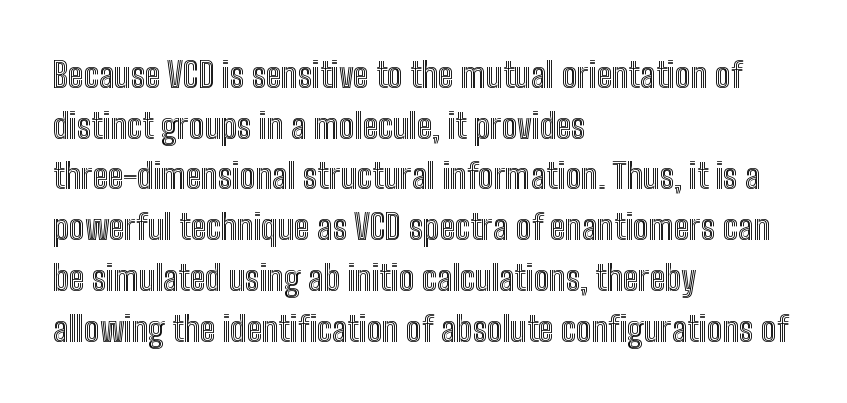
{"italic": "no", "width": "condensed", "x_height": "medium", "monospaced": "no", "underline": "no", "align": "left", "line_spacing": "normal", "line_spacing_ratio": 1.45, "letter_spacing": "normal", "letter_spacing_em": 0.0, "glyph_px": 35}
